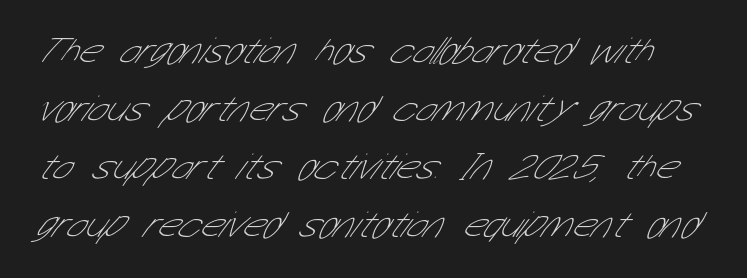
Q: Is the text bold? A: No.
Q: Is the typeface a serif or a sans-serif typeface? A: Sans-serif.
Q: Is the text underlined? A: No.
Q: Is the spacing between letters normal or unusually wide? A: Normal.
Q: Is the spacing between lines tight, normal or loose? A: Normal.
Q: Width (condensed, normal, or wide)? A: Condensed.
Q: Stroke contrast? A: Low.
Q: x-height? A: Medium.
Q: Monospaced? A: No.
